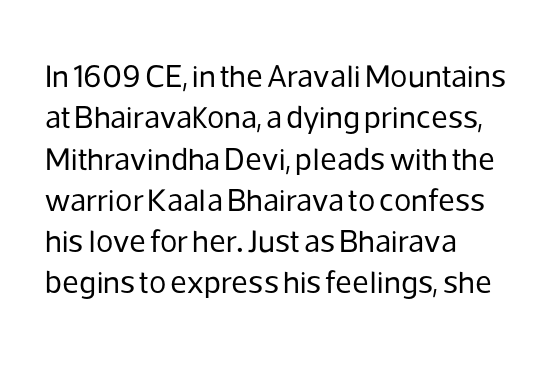
If you drew a ruler down the left edge, every line would touch it. Summary of weight: not heavy and not bold. The space beneath each line is pristine and unruled. Think of a printed novel: that variable character pitch is what you see here. Interline gaps are of average width in this sample.
